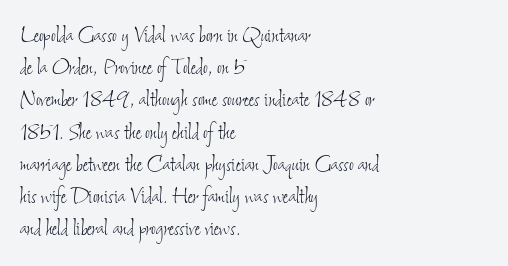
{"bold": "no", "underline": "no", "align": "left", "line_spacing_ratio": 1.24, "letter_spacing": "normal", "letter_spacing_em": 0.0, "glyph_px": 26}
